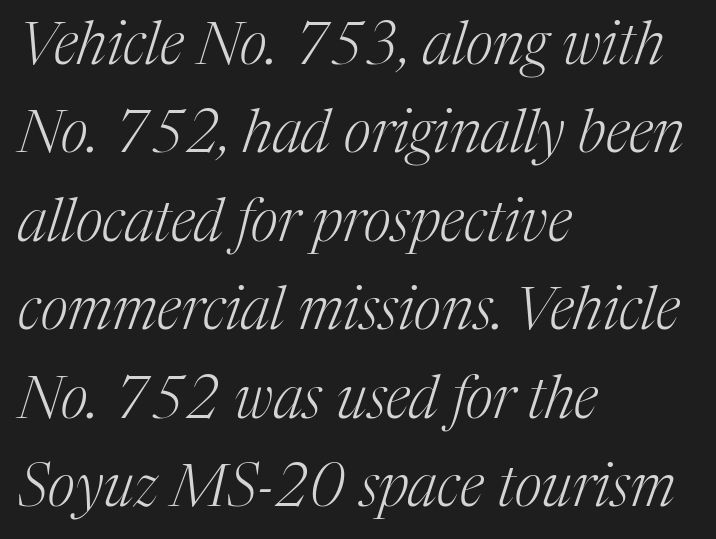
The image shows 59 px light serif type, italic (leaning right); set left-aligned, normal line spacing (1.5x), normal letter spacing, not underlined; medium stroke contrast and a medium x-height.
